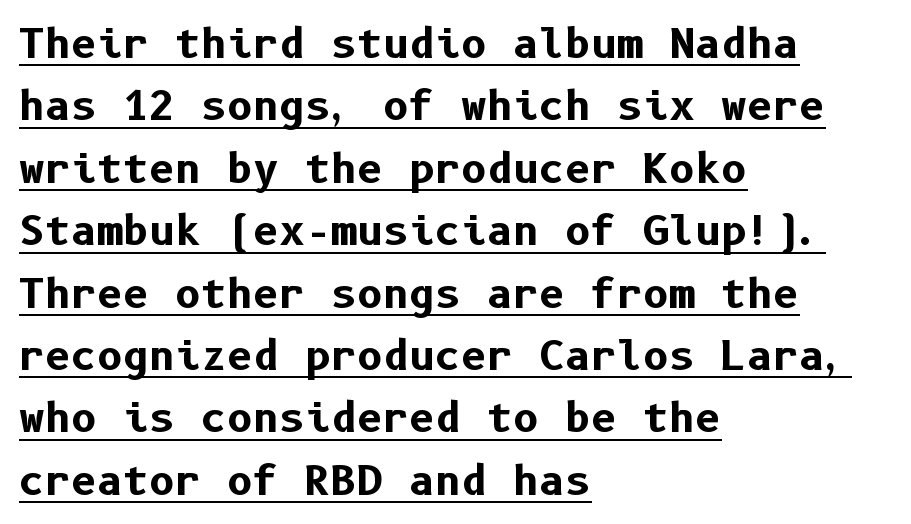
This is sans-serif lettering, the kind often seen on screens and signage. Posture: straight, roman, zero tilt. Its strokes are broad and dark, the hallmark of bold type. In CSS terms this would be text-align: left. Emphasis is given by a line drawn under the lettering.
